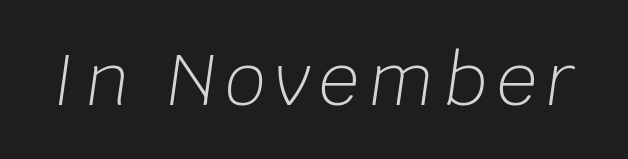
Check under the words: just untouched page. Here the designer chose a conventional face with non-uniform glyph widths. The letters are slanted; this is an italic face. The typesetting does not lean heavy: it is not bold.
